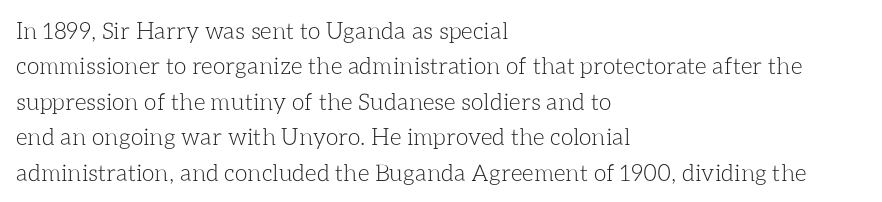
The image shows 23 px text type, upright; set left-aligned, normal line spacing (1.54x), normal letter spacing, not underlined.
